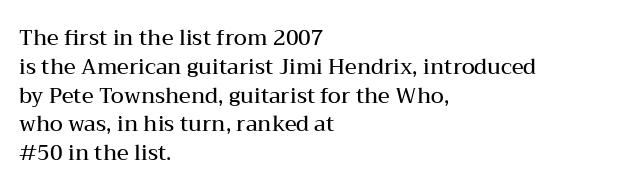
Q: Is the text bold? A: Semi-bold.
Q: Is the text italic (slanted)? A: No, it is upright.
Q: Is the text underlined? A: No.
Q: How is the paragraph aligned? A: Left-aligned.
Q: Is the spacing between letters normal or unusually wide? A: Normal.
Q: Is the spacing between lines tight, normal or loose? A: Normal.
